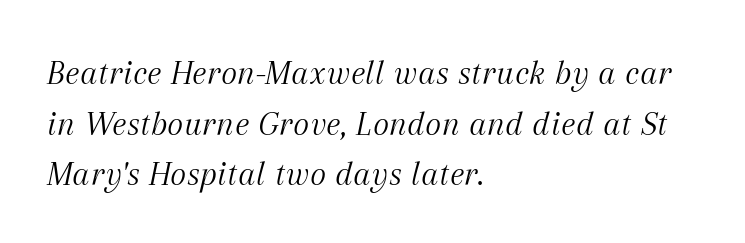
The image shows 35 px light serif type, italic (leaning right); set left-aligned, normal line spacing (1.45x), normal letter spacing, not underlined; medium stroke contrast and a medium x-height.
